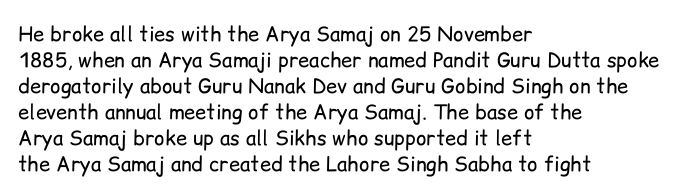
{"italic": "no", "bold": "no", "underline": "no", "align": "left", "line_spacing": "normal", "line_spacing_ratio": 1.3, "letter_spacing": "normal", "letter_spacing_em": 0.0, "glyph_px": 20}
